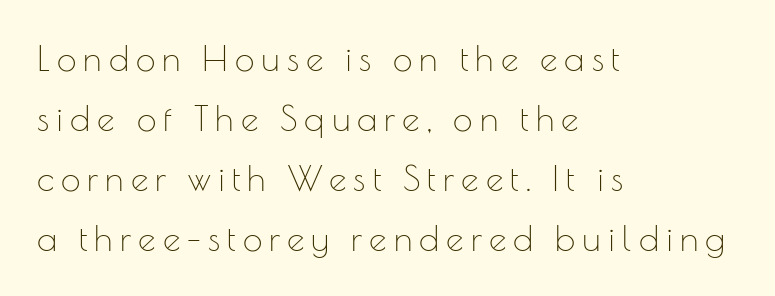
Line beginnings align vertically; line endings do not. The space beneath each line is pristine and unruled. You could not count columns in this text — the font is proportionally spaced. A sans-serif font was chosen for this passage. Designer's note — italics off, roman on.
